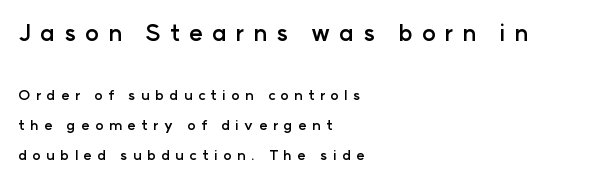
Q: Is the text bold? A: Yes.
Q: Is the text italic (slanted)? A: No, it is upright.
Q: Is the text underlined? A: No.
Q: How is the paragraph aligned? A: Left-aligned.
Q: Is the spacing between letters normal or unusually wide? A: Unusually wide.
Q: Is the spacing between lines tight, normal or loose? A: Loose.
Q: Which block of text is set in a larger size, the first (top) or the second (bottom)? A: The first (top) one.
